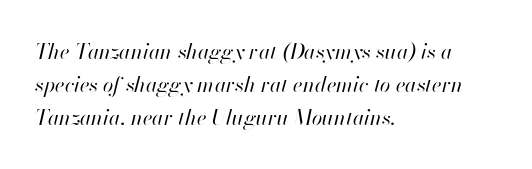
The image shows 21 px text type, italic (leaning right); set left-aligned, normal line spacing (1.56x), normal letter spacing, not underlined.
